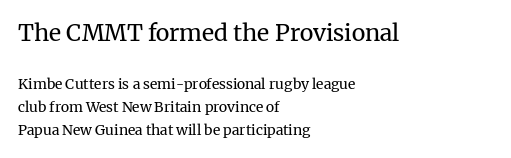
{"italic": "no", "bold": "no", "underline": "no", "align": "left", "line_spacing": "normal", "line_spacing_ratio": 1.66, "letter_spacing": "normal", "letter_spacing_em": 0.0, "larger_block": "first", "size_ratio": 1.64, "glyph_px": 23}
